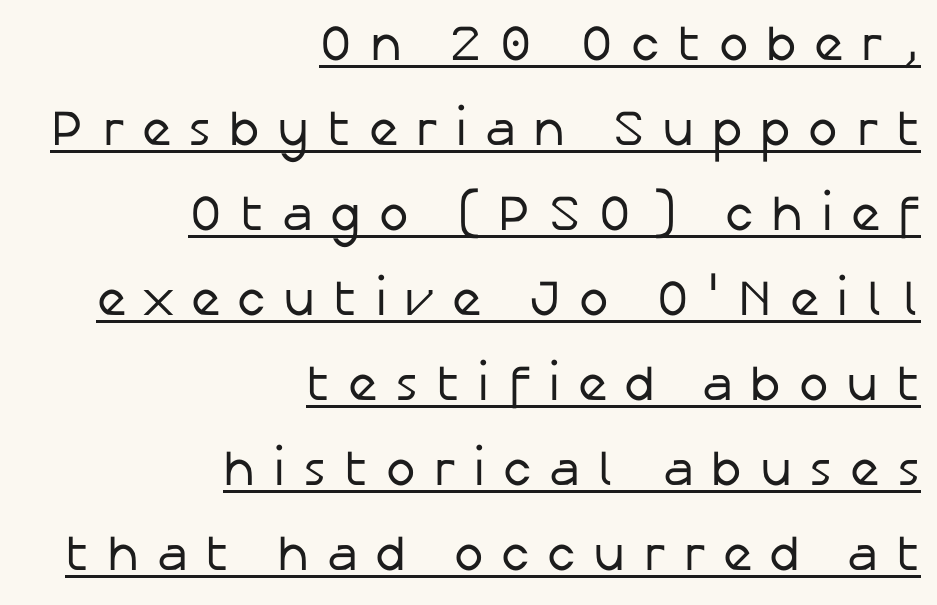
Q: Is the text bold? A: No.
Q: Is the text italic (slanted)? A: No, it is upright.
Q: Is the typeface a serif or a sans-serif typeface? A: Sans-serif.
Q: Is the text underlined? A: Yes.
Q: How is the paragraph aligned? A: Right-aligned.
Q: Is the spacing between letters normal or unusually wide? A: Unusually wide.
Q: Is the spacing between lines tight, normal or loose? A: Normal.
Q: Width (condensed, normal, or wide)? A: Normal.
Q: Stroke contrast? A: Low.
Q: x-height? A: Medium.
Q: Monospaced? A: No.
